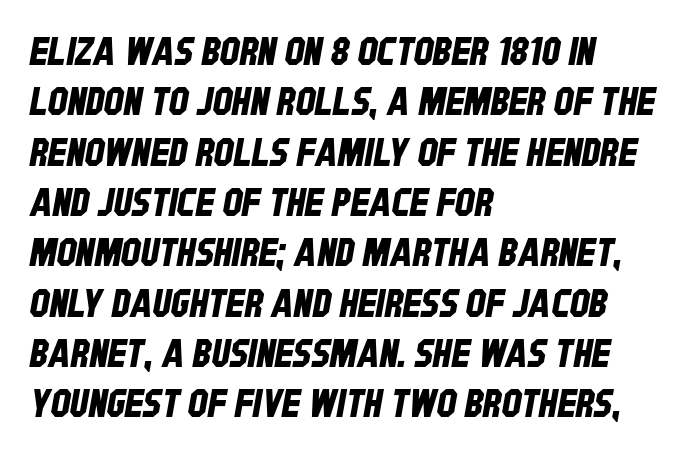
One glance says typical: line gaps are just what's usual. Plain, unruled lines of type. Classification — sans serif. Visually the block forms a straight wall on the left and a jagged coastline on the right. Nothing unusual about the tracking: characters are spaced as the font intends.
